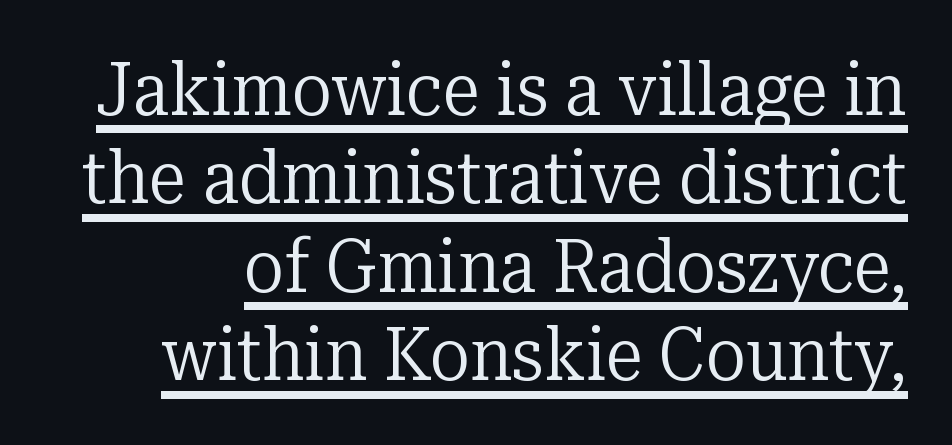
{"serif": "yes", "italic": "no", "bold": "no", "weight": "regular", "width": "normal", "stroke_contrast": "low", "x_height": "medium", "monospaced": "no", "underline": "yes", "line_spacing_ratio": 1.18, "letter_spacing": "normal", "letter_spacing_em": 0.0, "glyph_px": 75}
